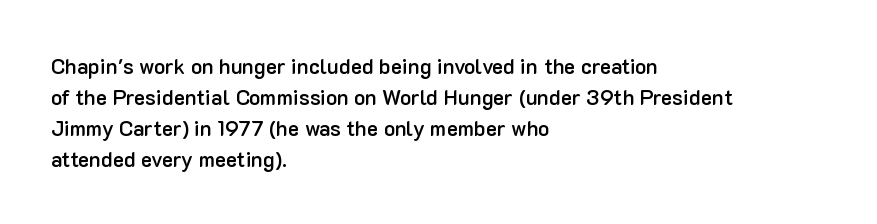
The image shows 21 px text type, upright; set left-aligned, normal line spacing (1.47x), normal letter spacing, not underlined.
